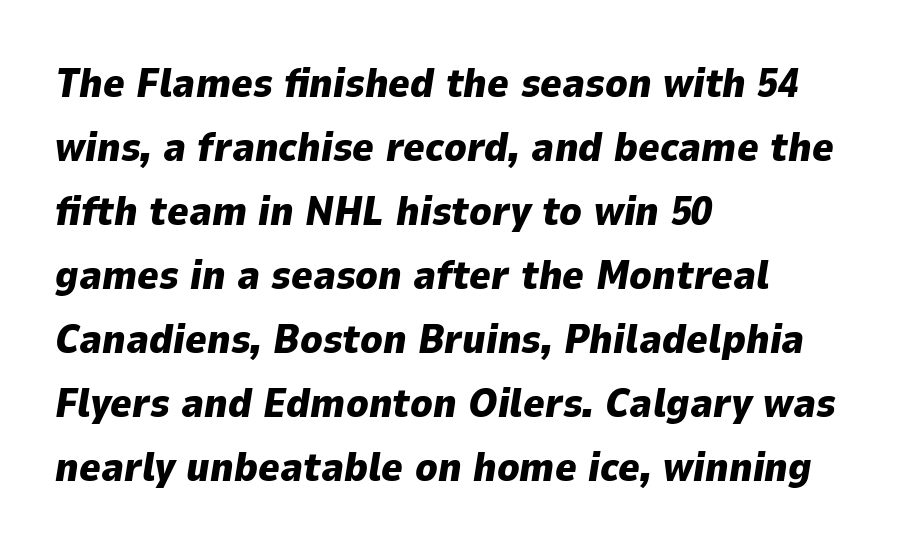
Q: Is the text bold? A: Yes.
Q: Is the text italic (slanted)? A: Yes, it leans right by about 9 degrees.
Q: Is the text underlined? A: No.
Q: How is the paragraph aligned? A: Left-aligned.
Q: Is the spacing between letters normal or unusually wide? A: Normal.
Q: Is the spacing between lines tight, normal or loose? A: Normal.
Q: Width (condensed, normal, or wide)? A: Normal.
Q: Stroke contrast? A: Low.
Q: x-height? A: Medium.
Q: Monospaced? A: No.
